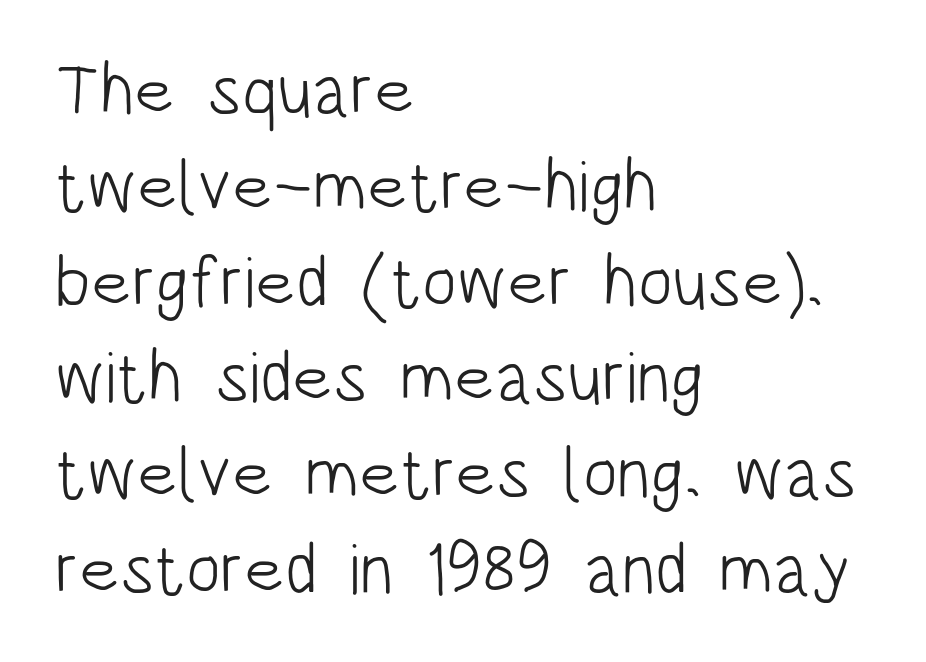
Q: Is the text bold? A: No.
Q: Is the text italic (slanted)? A: No, it is upright.
Q: Is the typeface a serif or a sans-serif typeface? A: Sans-serif.
Q: Is the text underlined? A: No.
Q: How is the paragraph aligned? A: Left-aligned.
Q: Is the spacing between letters normal or unusually wide? A: Normal.
Q: Is the spacing between lines tight, normal or loose? A: Normal.
Q: Width (condensed, normal, or wide)? A: Condensed.
Q: Stroke contrast? A: Low.
Q: x-height? A: Large.
Q: Monospaced? A: No.
